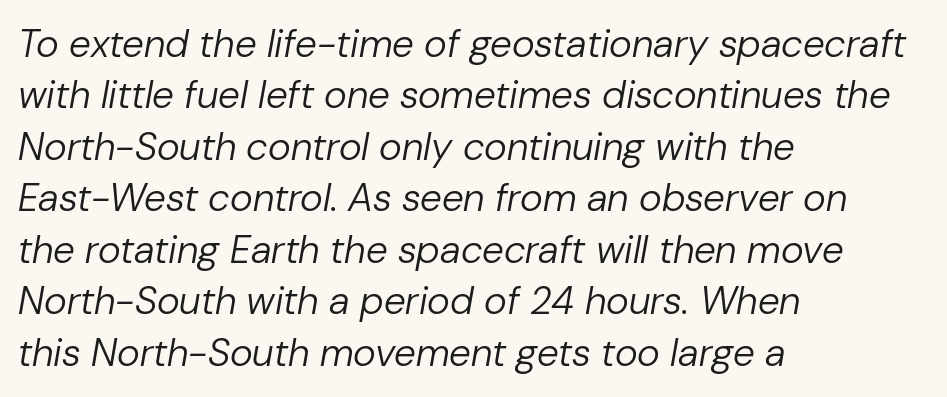
Q: Is the text bold? A: No.
Q: Is the text italic (slanted)? A: Yes, it leans right by about 10 degrees.
Q: Is the text underlined? A: No.
Q: How is the paragraph aligned? A: Left-aligned.
Q: Is the spacing between letters normal or unusually wide? A: Normal.
Q: Is the spacing between lines tight, normal or loose? A: Normal.
Q: Width (condensed, normal, or wide)? A: Normal.
Q: Stroke contrast? A: Low.
Q: x-height? A: Medium.
Q: Monospaced? A: No.
